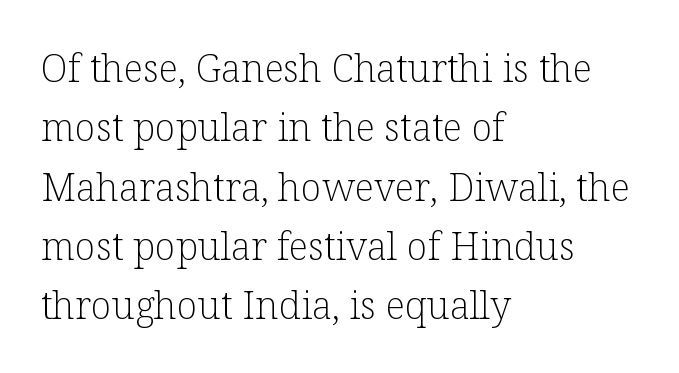
The image shows 38 px light serif type, upright; set left-aligned, normal line spacing (1.56x), normal letter spacing, not underlined; low stroke contrast and a medium x-height.
